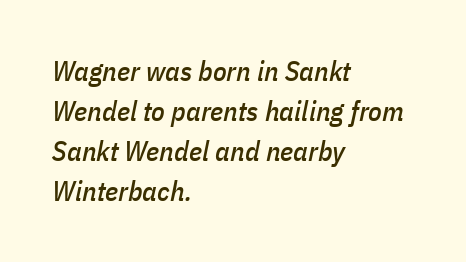
The passage shown is typed in a proportional face where columns would drift. The face used here is rendered with its standard letterfit. The area under the type is left untouched. Would a proofreader flag this as italicized? Yes. Line starts are locked; line ends wander.
